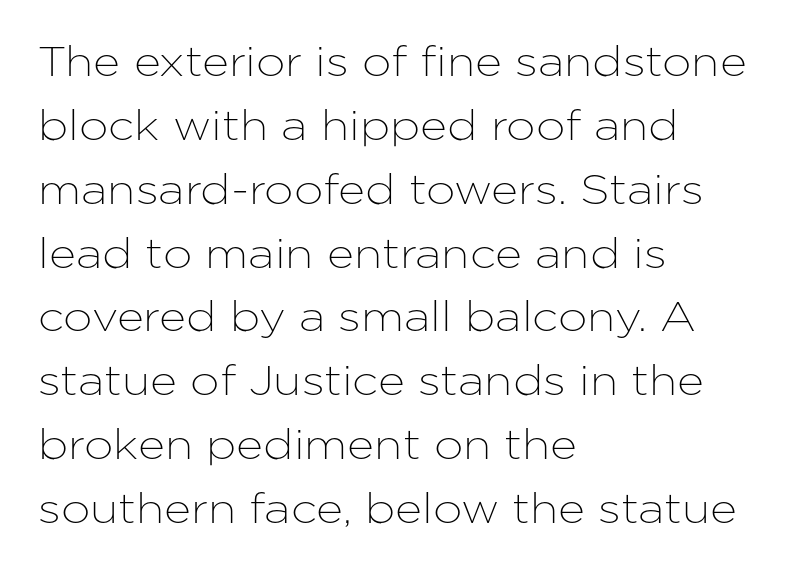
The image shows 42 px sans-serif type, upright; set left-aligned, normal line spacing (1.52x), normal letter spacing, not underlined; low stroke contrast and a medium x-height.
